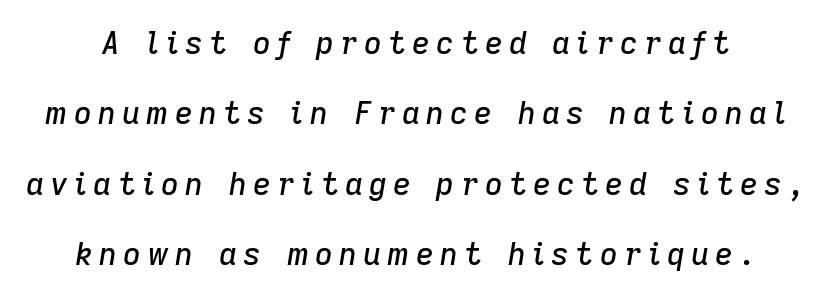
{"italic": "yes", "lean": "right", "slant_degrees": 9, "width": "normal", "stroke_contrast": "low", "x_height": "medium", "monospaced": "no", "underline": "no", "line_spacing": "loose", "line_spacing_ratio": 2.27, "letter_spacing": "wide", "letter_spacing_em": 0.2, "glyph_px": 31}
